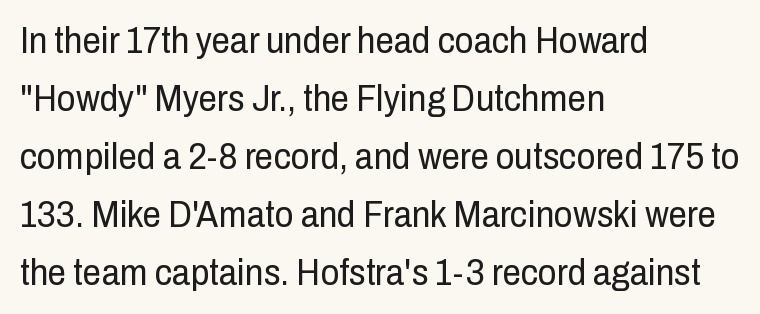
Q: Is the text bold? A: No.
Q: Is the text italic (slanted)? A: No, it is upright.
Q: Is the typeface a serif or a sans-serif typeface? A: Sans-serif.
Q: Is the text underlined? A: No.
Q: How is the paragraph aligned? A: Left-aligned.
Q: Is the spacing between letters normal or unusually wide? A: Normal.
Q: Is the spacing between lines tight, normal or loose? A: Normal.
Q: Width (condensed, normal, or wide)? A: Condensed.
Q: Stroke contrast? A: Low.
Q: x-height? A: Medium.
Q: Monospaced? A: No.
